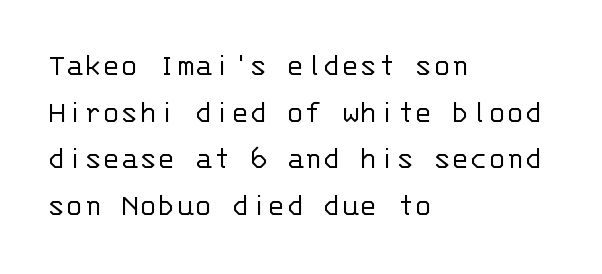
The image shows 34 px light sans-serif type, upright, monospaced; set left-aligned, normal line spacing (1.37x), normal letter spacing, not underlined; low stroke contrast and a large x-height.
